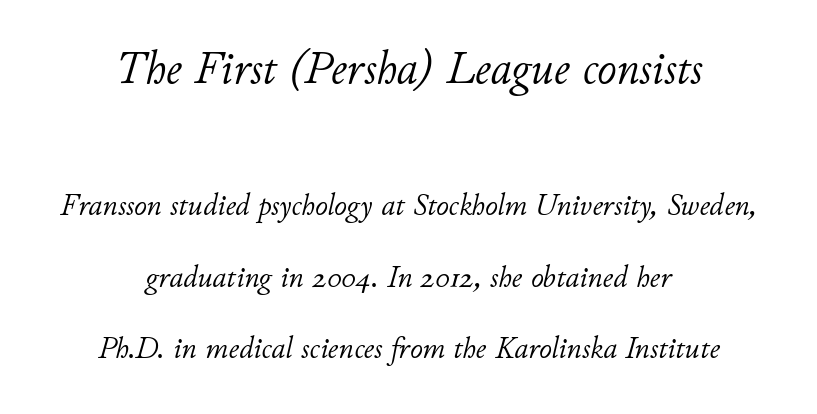
Q: Is the text bold? A: No.
Q: Is the text italic (slanted)? A: Yes, it leans right by about 11 degrees.
Q: Is the text underlined? A: No.
Q: How is the paragraph aligned? A: Centered.
Q: Is the spacing between letters normal or unusually wide? A: Normal.
Q: Is the spacing between lines tight, normal or loose? A: Loose.
Q: Which block of text is set in a larger size, the first (top) or the second (bottom)? A: The first (top) one.
Q: Width (condensed, normal, or wide)? A: Normal.
Q: Stroke contrast? A: Low.
Q: x-height? A: Small.
Q: Monospaced? A: No.
